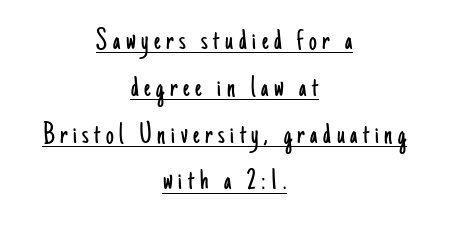
The image shows 31 px light, condensed sans-serif type, upright; set centered, normal line spacing (1.51x), underlined; low stroke contrast and a small x-height.
